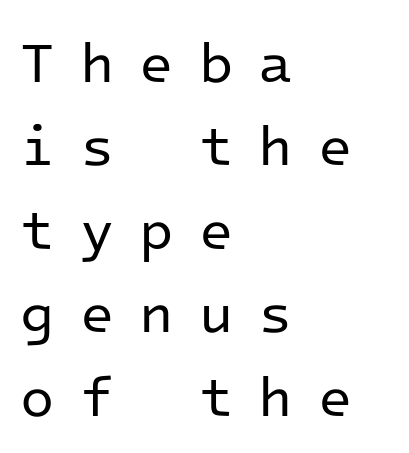
Q: Is the text bold? A: No.
Q: Is the text italic (slanted)? A: No, it is upright.
Q: Is the typeface a serif or a sans-serif typeface? A: Sans-serif.
Q: Is the text underlined? A: No.
Q: How is the paragraph aligned? A: Left-aligned.
Q: Is the spacing between letters normal or unusually wide? A: Unusually wide.
Q: Is the spacing between lines tight, normal or loose? A: Normal.
Q: Width (condensed, normal, or wide)? A: Normal.
Q: Stroke contrast? A: Low.
Q: x-height? A: Medium.
Q: Monospaced? A: Yes.
